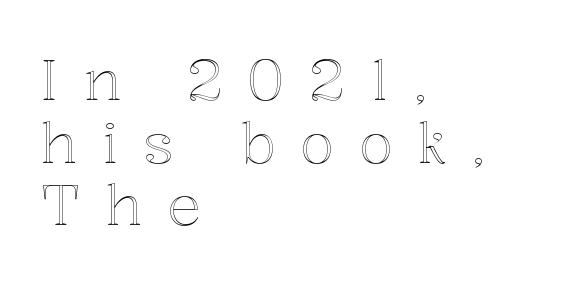
The image shows 57 px text type, upright; set left-aligned, tight line spacing (1.1x), unusually wide letter spacing (+0.43 em), not underlined; a medium x-height.
